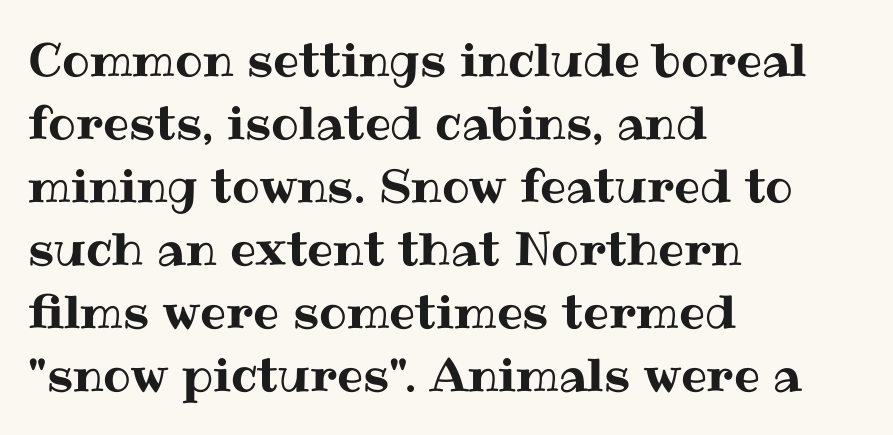
Line starts are locked; line ends wander. How would I describe the line gaps? Plain and ordinary. Ascenders rise straight up at ninety degrees. Spacing verdict: proportional, widths tailored to each character. Short note: letters normally spaced.
